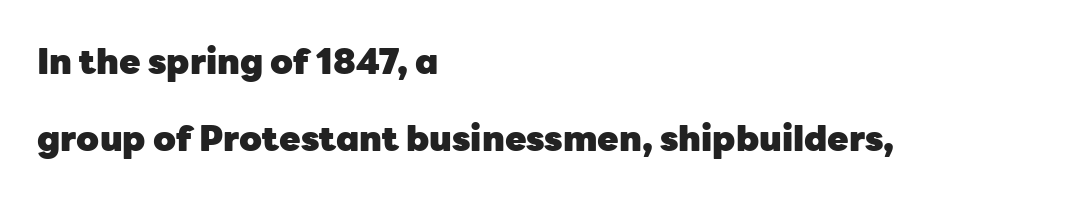
The rendering keeps characters at their native spacing. The specimen omits any rule beneath the text block's lines. Think of a printed novel: that variable character pitch is what you see here. This rendering uses left alignment, leaving the right contour irregular. Whoever set this chose breathing room over compactness in the vertical rhythm. Heavy-handed strokes throughout: this text is bold.
